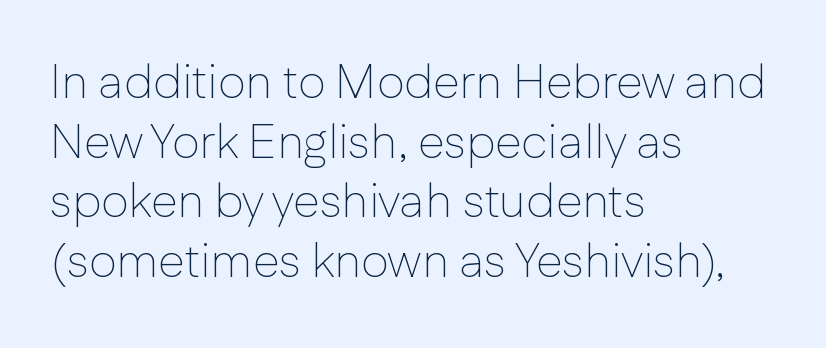
The image shows 48 px thin sans-serif type, upright; set left-aligned, line spacing 1.24x, normal letter spacing, not underlined; low stroke contrast and a medium x-height.
